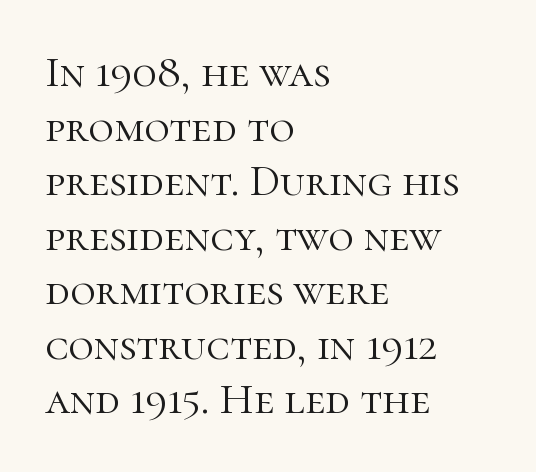
Q: Is the text bold? A: No.
Q: Is the text italic (slanted)? A: No, it is upright.
Q: Is the typeface a serif or a sans-serif typeface? A: Serif.
Q: Is the text underlined? A: No.
Q: How is the paragraph aligned? A: Left-aligned.
Q: Is the spacing between letters normal or unusually wide? A: Normal.
Q: Width (condensed, normal, or wide)? A: Normal.
Q: Stroke contrast? A: High.
Q: x-height? A: Medium.
Q: Monospaced? A: No.
